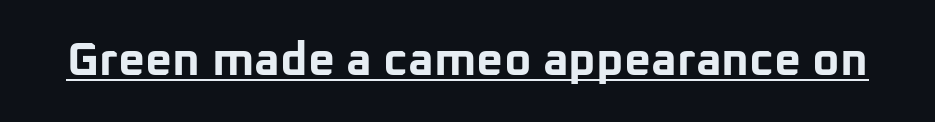
The image shows 47 px bold sans-serif type, upright; set normal letter spacing, underlined; low stroke contrast and a medium x-height.
